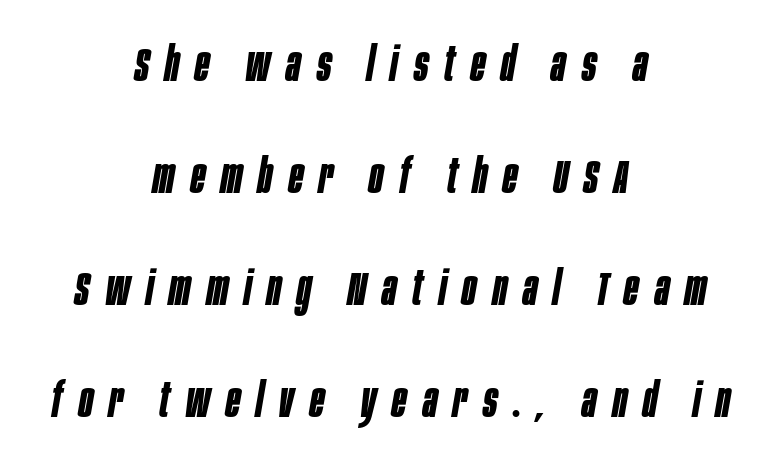
What's the leading like? Stretched, with rows far apart. Caption: multi-line text, centered on the measure. Glance below the letters and you will spot only blank space. Letter spacing: wide. The whole block is typeset with a tilt. Does the weight exceed regular? Yes, all the way to bold.
